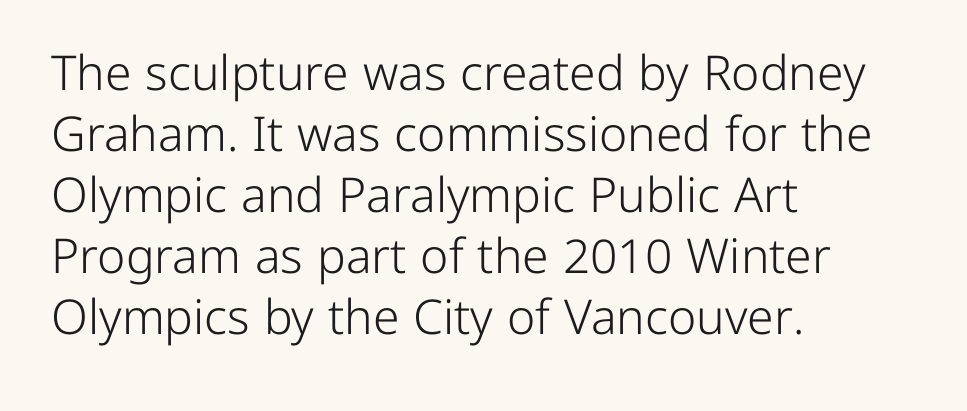
The image shows 48 px light sans-serif type, upright; set left-aligned, normal line spacing (1.27x), normal letter spacing, not underlined; low stroke contrast and a medium x-height.
